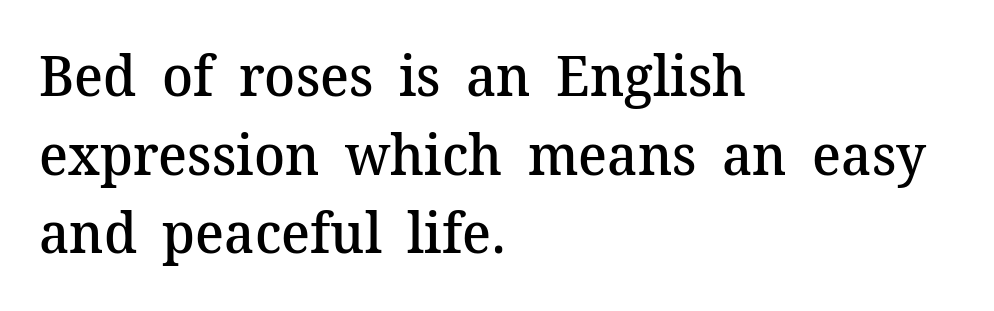
Q: Is the text bold? A: Semi-bold.
Q: Is the text italic (slanted)? A: No, it is upright.
Q: Is the typeface a serif or a sans-serif typeface? A: Serif.
Q: Is the text underlined? A: No.
Q: How is the paragraph aligned? A: Left-aligned.
Q: Is the spacing between letters normal or unusually wide? A: Normal.
Q: Is the spacing between lines tight, normal or loose? A: Normal.
Q: Width (condensed, normal, or wide)? A: Normal.
Q: Stroke contrast? A: Medium.
Q: x-height? A: Medium.
Q: Monospaced? A: No.
